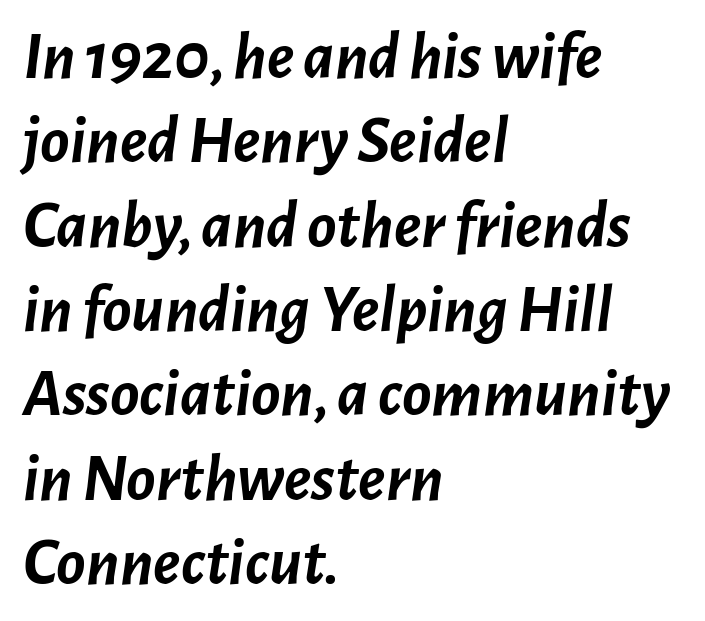
{"italic": "yes", "lean": "right", "slant_degrees": 7, "bold": "yes", "weight": "semibold", "width": "normal", "stroke_contrast": "low", "x_height": "medium", "monospaced": "no", "underline": "no", "align": "left", "line_spacing_ratio": 1.24, "letter_spacing": "normal", "letter_spacing_em": 0.0, "glyph_px": 68}
